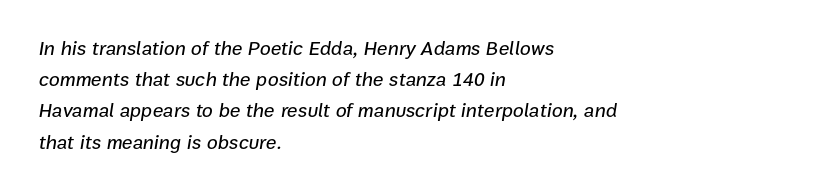
{"italic": "yes", "lean": "right", "slant_degrees": 9, "underline": "no", "align": "left", "line_spacing": "normal", "line_spacing_ratio": 1.56, "letter_spacing": "normal", "letter_spacing_em": 0.0, "glyph_px": 20}
